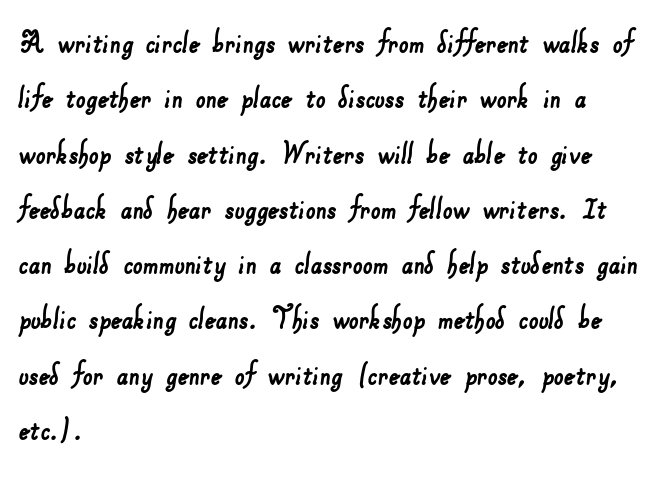
Nope, no serifs anywhere on these letters. This block has exactly the height ordinary leading produces. Characters follow at the spacing the type designer built in. Alignment: flush left. The letters advance in unequal steps, a hallmark of proportional type. This rendering features lettering with no underline.
